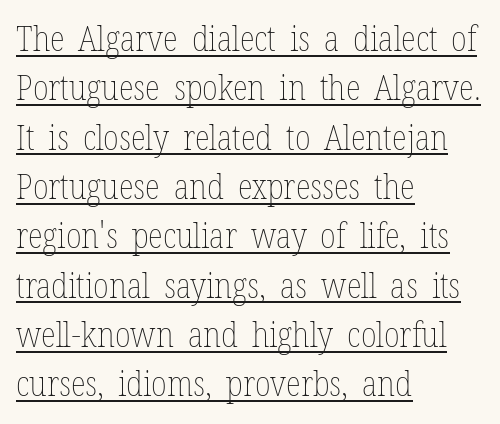
{"italic": "no", "bold": "no", "weight": "thin", "width": "condensed", "stroke_contrast": "low", "x_height": "medium", "monospaced": "no", "underline": "yes", "align": "left", "line_spacing": "normal", "line_spacing_ratio": 1.41, "letter_spacing": "normal", "letter_spacing_em": 0.0, "glyph_px": 35}
